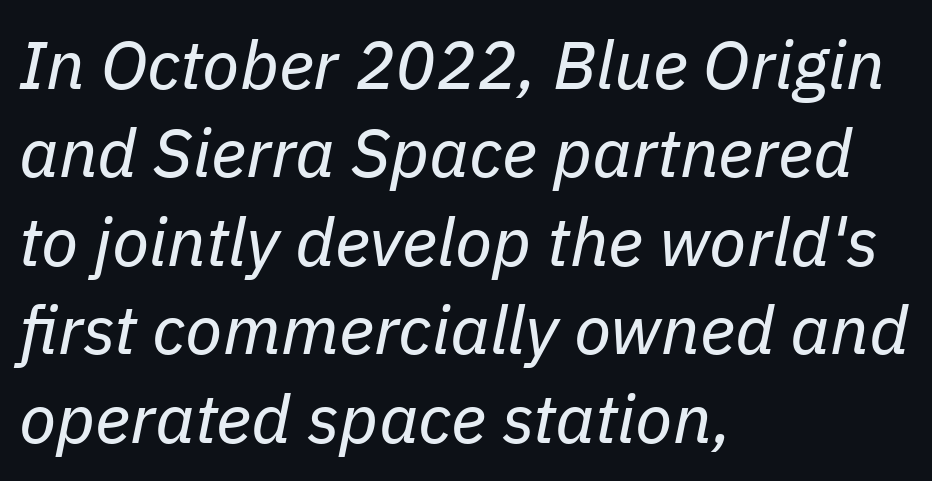
Q: Is the text bold? A: No.
Q: Is the text italic (slanted)? A: Yes, it leans right by about 11 degrees.
Q: Is the text underlined? A: No.
Q: How is the paragraph aligned? A: Left-aligned.
Q: Is the spacing between letters normal or unusually wide? A: Normal.
Q: Is the spacing between lines tight, normal or loose? A: Normal.
Q: Width (condensed, normal, or wide)? A: Normal.
Q: Stroke contrast? A: Low.
Q: x-height? A: Medium.
Q: Monospaced? A: No.
